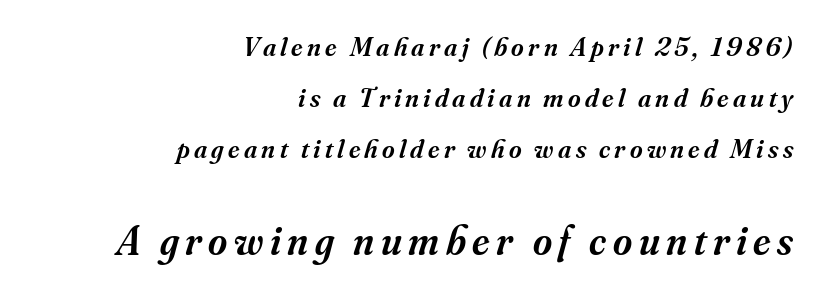
Little horizontal feet cap the strokes, marking this as serif type. How heavy is the stroke? Medium-heavy — a semibold, shy of bold. The emphasis by scale lands on block number two, below. Layout note: lines flush right.
